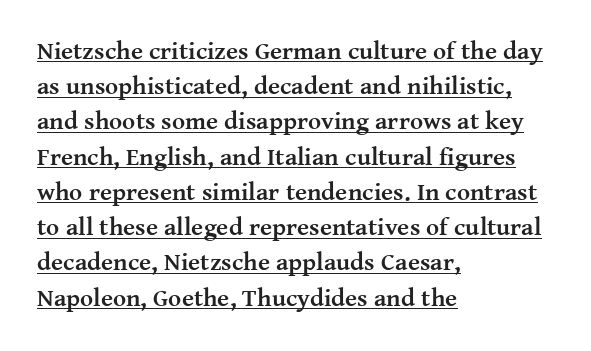
In CSS terms this would be text-align: left. Typographic density is high because the face is bold. The specimen includes a rule beneath the text block's lines. The rendering keeps characters at their native spacing. Posture: vertical.
